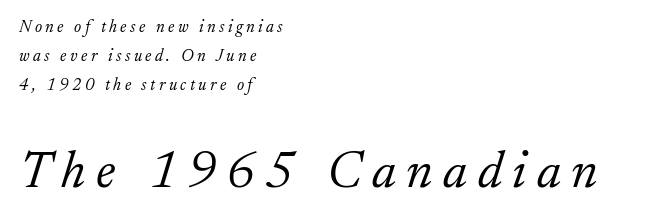
The image shows 52 px light serif type, italic (leaning right); set left-aligned, line spacing 1.71x, unusually wide letter spacing (+0.2 em), not underlined; the second (bottom) block is 3.06x larger; low stroke contrast and a small x-height.
